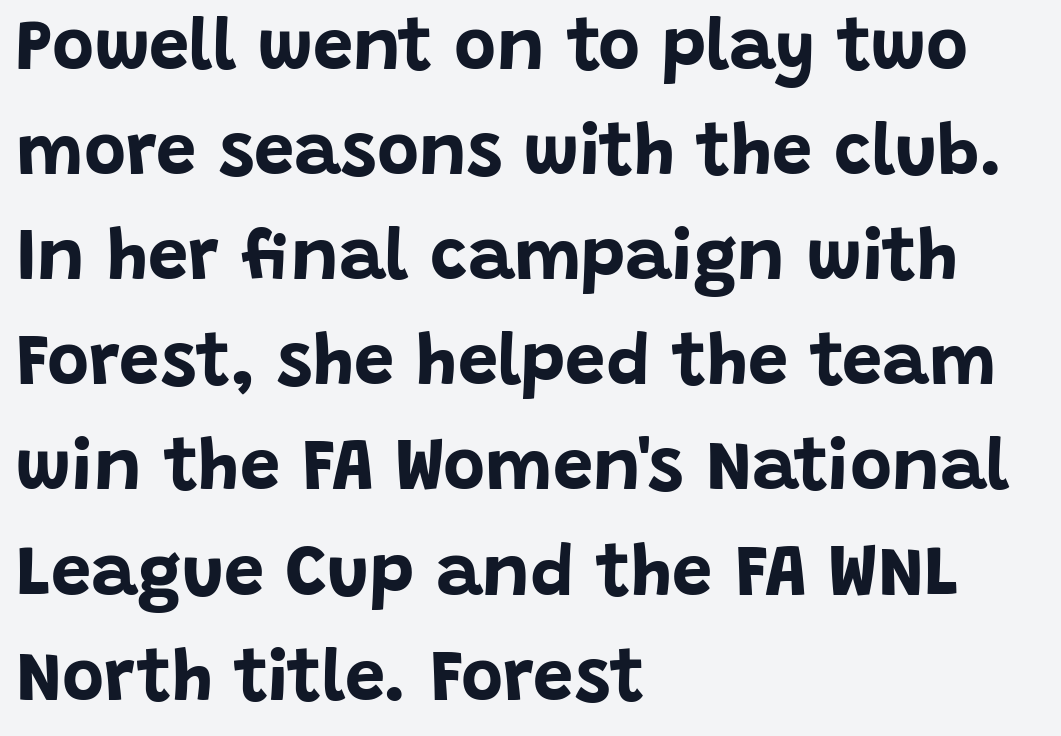
{"serif": "no", "italic": "no", "bold": "yes", "weight": "bold", "width": "normal", "stroke_contrast": "low", "x_height": "large", "monospaced": "no", "underline": "no", "align": "left", "line_spacing": "normal", "line_spacing_ratio": 1.46, "letter_spacing": "normal", "letter_spacing_em": 0.0, "glyph_px": 72}
